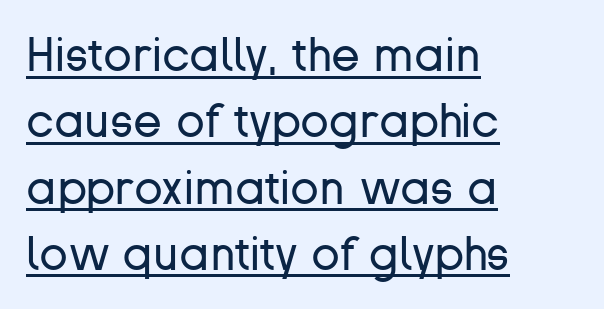
{"serif": "no", "italic": "no", "bold": "no", "weight": "regular", "width": "normal", "stroke_contrast": "low", "x_height": "medium", "monospaced": "no", "underline": "yes", "align": "left", "line_spacing": "normal", "line_spacing_ratio": 1.41, "letter_spacing": "normal", "letter_spacing_em": 0.0, "glyph_px": 47}
